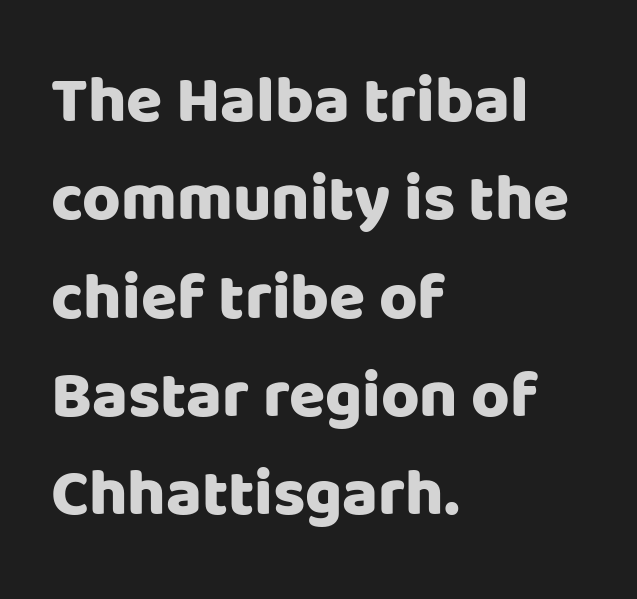
The image shows 66 px heavy sans-serif type, upright; set left-aligned, normal line spacing (1.49x), normal letter spacing, not underlined; low stroke contrast and a large x-height.
